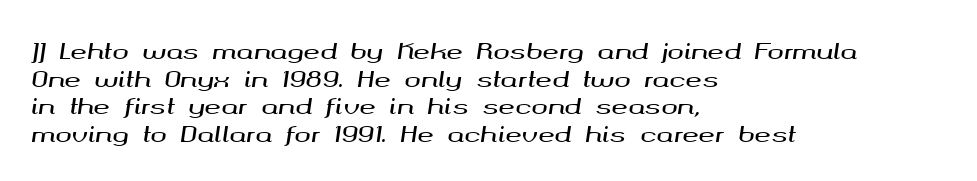
{"italic": "yes", "lean": "right", "slant_degrees": 8, "underline": "no", "align": "left", "line_spacing": "normal", "line_spacing_ratio": 1.26, "letter_spacing": "normal", "letter_spacing_em": 0.0, "glyph_px": 22}
